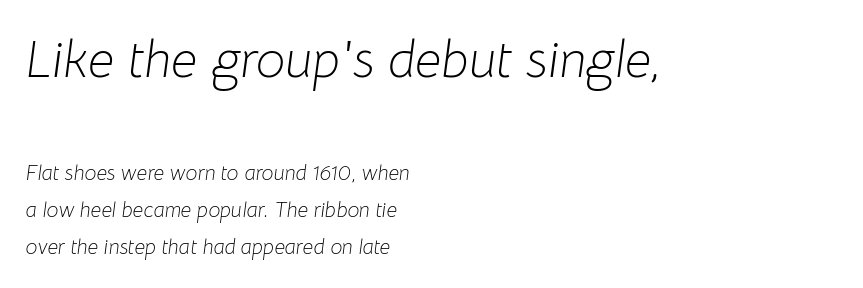
Block one is the big one; block two sits smaller underneath. Nothing unusual about the tracking: characters are spaced as the font intends. Looking at the ascenders, they clearly lean. These glyphs show unthickened strokes, regular width or finer. Which margin do the lines hug? The left one — the right edge is uneven.
